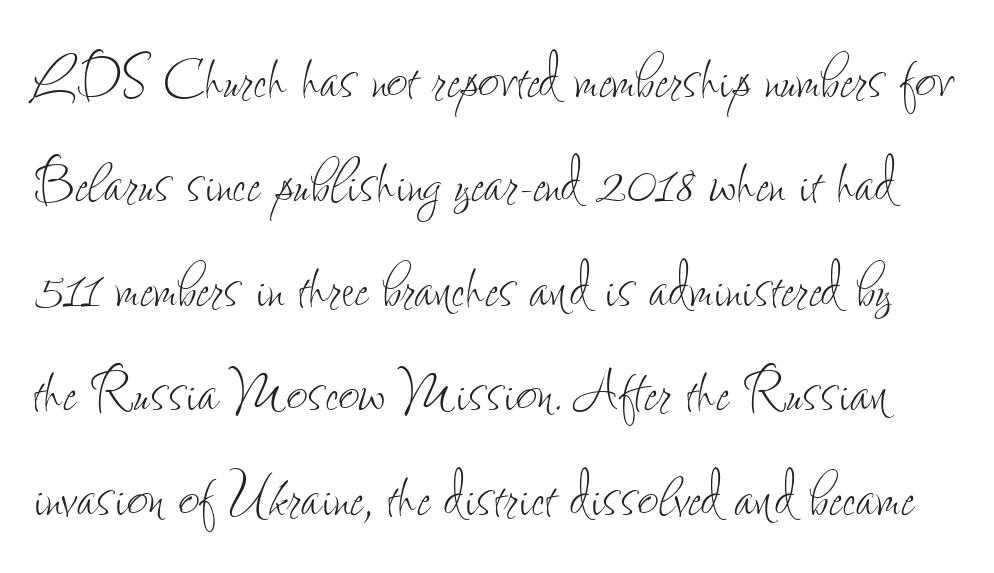
The image shows 73 px thin, condensed type; set normal line spacing (1.43x), normal letter spacing, not underlined; low stroke contrast and a small x-height.
